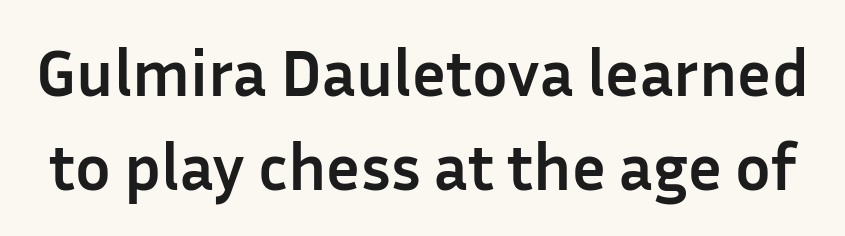
The image shows 66 px semibold sans-serif type, upright; set normal line spacing (1.42x), normal letter spacing, not underlined; low stroke contrast and a medium x-height.
